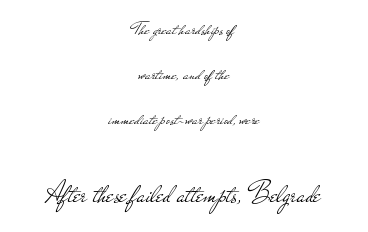
Q: Is the text bold? A: No.
Q: Is the text italic (slanted)? A: Yes.
Q: Is the typeface a serif or a sans-serif typeface? A: Sans-serif.
Q: Is the text underlined? A: No.
Q: How is the paragraph aligned? A: Centered.
Q: Is the spacing between letters normal or unusually wide? A: Normal.
Q: Is the spacing between lines tight, normal or loose? A: Loose.
Q: Which block of text is set in a larger size, the first (top) or the second (bottom)? A: The second (bottom) one.
Q: Width (condensed, normal, or wide)? A: Wide.
Q: Stroke contrast? A: Low.
Q: x-height? A: Small.
Q: Monospaced? A: No.
